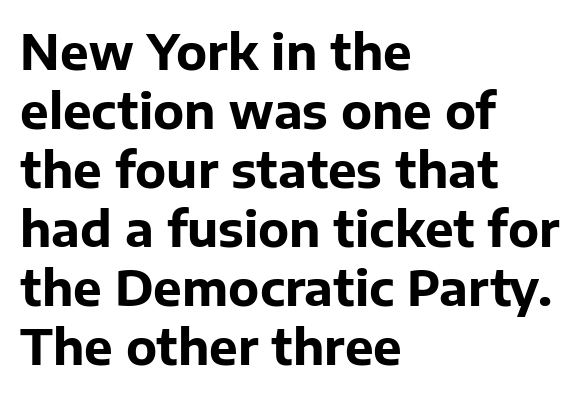
{"serif": "no", "italic": "no", "bold": "yes", "weight": "bold", "width": "normal", "stroke_contrast": "low", "x_height": "medium", "monospaced": "no", "underline": "no", "align": "left", "line_spacing_ratio": 1.23, "letter_spacing": "normal", "letter_spacing_em": 0.0, "glyph_px": 48}
